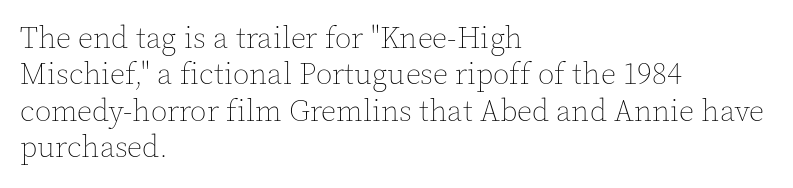
{"italic": "no", "bold": "no", "weight": "thin", "width": "normal", "x_height": "medium", "monospaced": "no", "underline": "no", "align": "left", "line_spacing_ratio": 1.21, "letter_spacing": "normal", "letter_spacing_em": 0.0, "glyph_px": 30}
